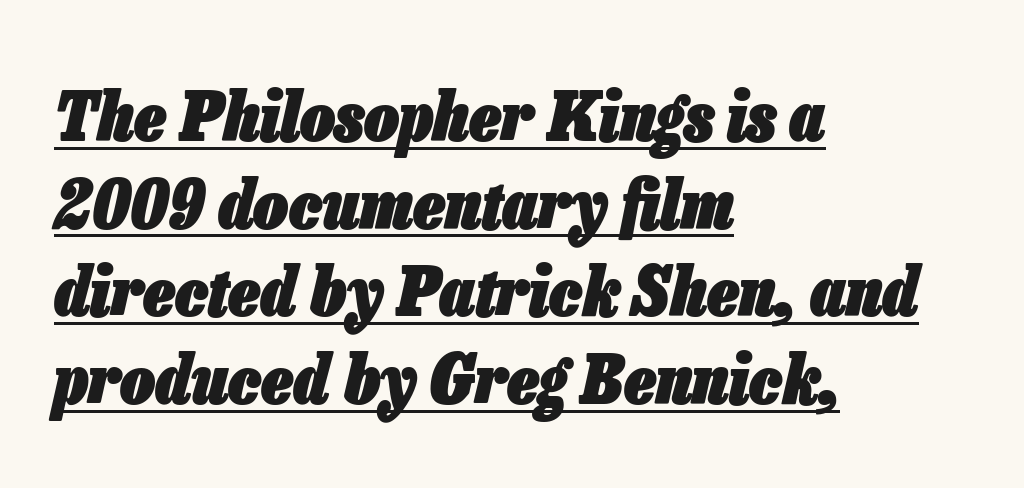
Q: Is the text bold? A: Yes.
Q: Is the text italic (slanted)? A: Yes, it leans right by about 13 degrees.
Q: Is the text underlined? A: Yes.
Q: How is the paragraph aligned? A: Left-aligned.
Q: Is the spacing between letters normal or unusually wide? A: Normal.
Q: Is the spacing between lines tight, normal or loose? A: Normal.
Q: Width (condensed, normal, or wide)? A: Condensed.
Q: Stroke contrast? A: Low.
Q: x-height? A: Medium.
Q: Monospaced? A: No.
